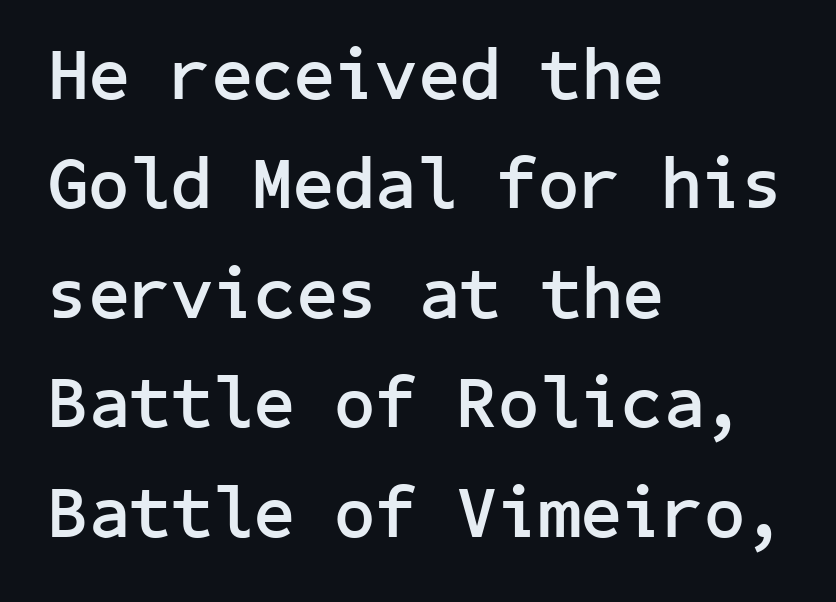
The image shows 72 px semibold sans-serif type, upright; set left-aligned, normal line spacing (1.52x), normal letter spacing, not underlined; low stroke contrast and a medium x-height.
